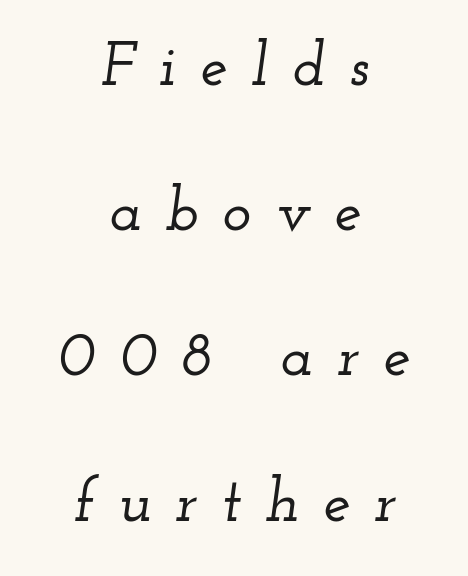
Q: Is the text italic (slanted)? A: Yes, it leans right by about 12 degrees.
Q: Is the typeface a serif or a sans-serif typeface? A: Serif.
Q: Is the text underlined? A: No.
Q: How is the paragraph aligned? A: Centered.
Q: Is the spacing between letters normal or unusually wide? A: Unusually wide.
Q: Is the spacing between lines tight, normal or loose? A: Loose.
Q: Width (condensed, normal, or wide)? A: Wide.
Q: Stroke contrast? A: Low.
Q: x-height? A: Small.
Q: Monospaced? A: No.
